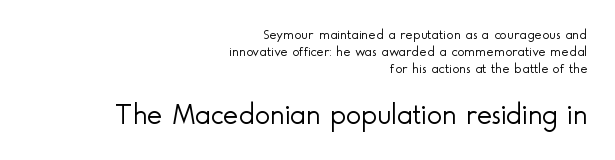
{"serif": "no", "italic": "no", "bold": "no", "weight": "light", "width": "normal", "x_height": "small", "monospaced": "no", "underline": "no", "align": "right", "line_spacing_ratio": 1.2, "letter_spacing": "normal", "letter_spacing_em": 0.0, "larger_block": "second", "size_ratio": 2.07, "glyph_px": 29}
